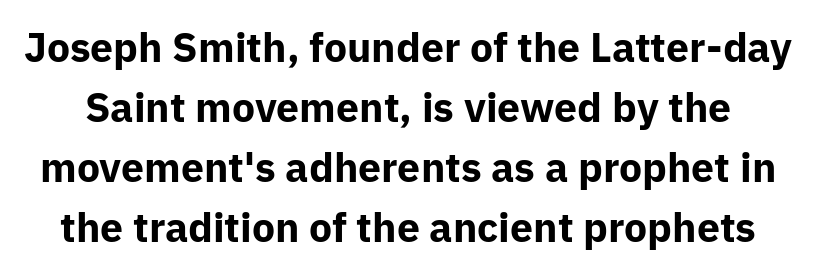
{"serif": "no", "italic": "no", "bold": "yes", "weight": "bold", "width": "normal", "stroke_contrast": "low", "x_height": "medium", "monospaced": "no", "underline": "no", "line_spacing": "normal", "line_spacing_ratio": 1.46, "letter_spacing": "normal", "letter_spacing_em": 0.0, "glyph_px": 41}
